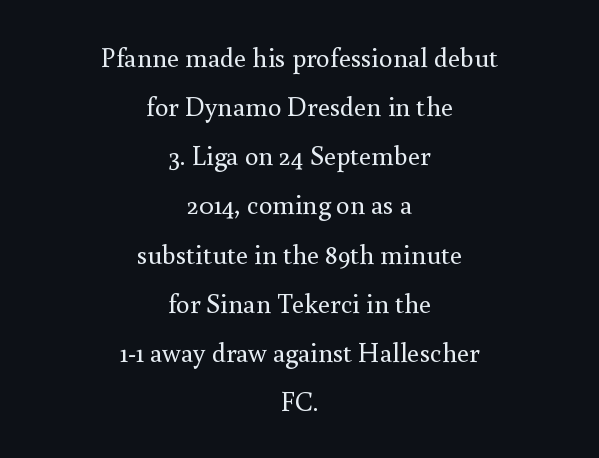
The image shows 27 px text type, upright; set centered, line spacing 1.82x, normal letter spacing, not underlined.
